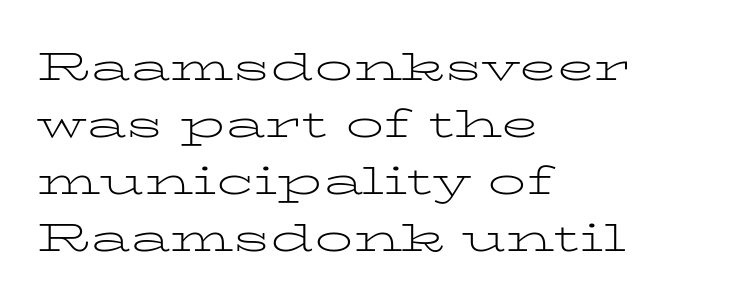
Is this a fixed-width face? No — the glyphs have proportional, varying widths. How would I describe the line gaps? Plain and ordinary. In terms of letterspacing, this is plain default setting. The letters carry serifs — small finishing strokes at the ends of their stems. The lines are quadded left.
